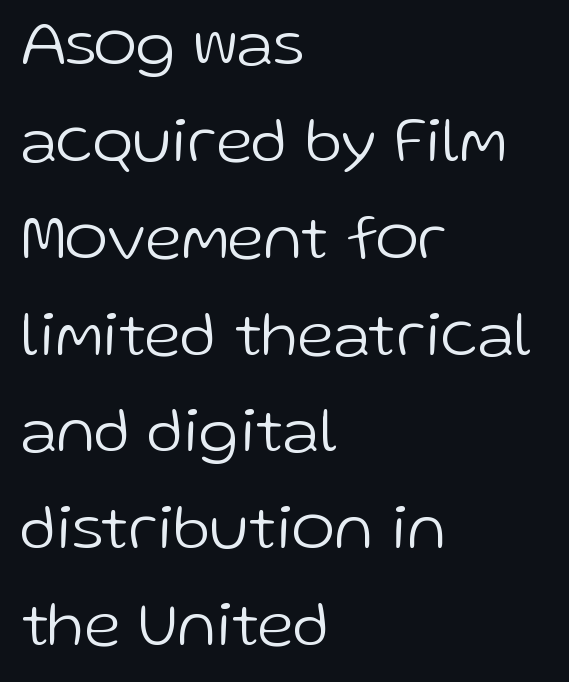
This sample is left-justified, so line endings fall wherever the words run out. Think standard paragraph weight, or any step lighter than that. Unmarked baselines from the first word to the last. Compared with typical body copy, the letter spacing here is the same. Does the lettering tilt? It doesn't — this is upright.
